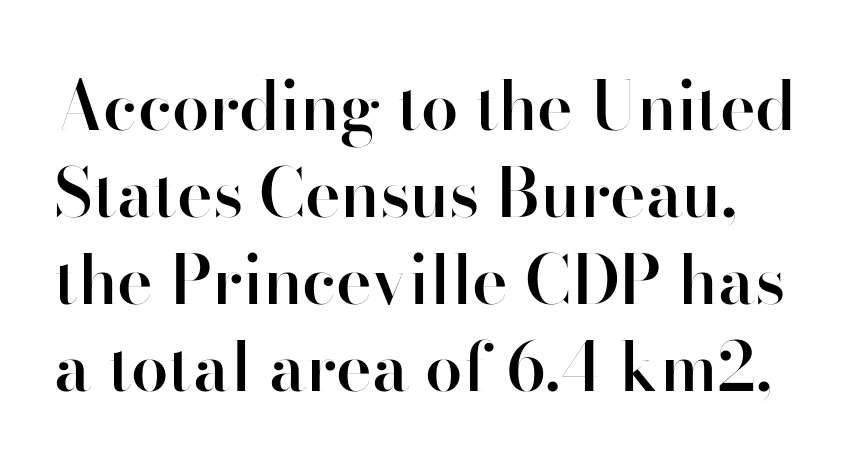
{"serif": "no", "italic": "no", "bold": "semi", "weight": "semibold", "width": "normal", "stroke_contrast": "high", "x_height": "small", "monospaced": "no", "underline": "no", "line_spacing": "normal", "line_spacing_ratio": 1.3, "letter_spacing": "normal", "letter_spacing_em": 0.0, "glyph_px": 67}
